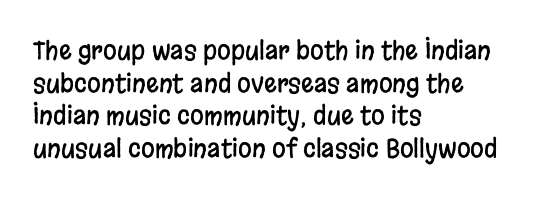
Q: Is the text italic (slanted)? A: No, it is upright.
Q: Is the text underlined? A: No.
Q: How is the paragraph aligned? A: Left-aligned.
Q: Is the spacing between letters normal or unusually wide? A: Normal.
Q: Is the spacing between lines tight, normal or loose? A: Normal.
